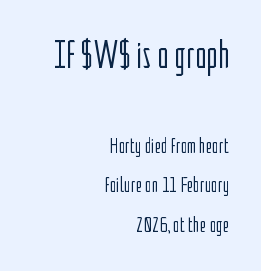
The image shows 39 px light, condensed sans-serif type, upright; set right-aligned, line spacing 1.79x, normal letter spacing, not underlined; the first (top) block is 1.77x larger; low stroke contrast and a medium x-height.
